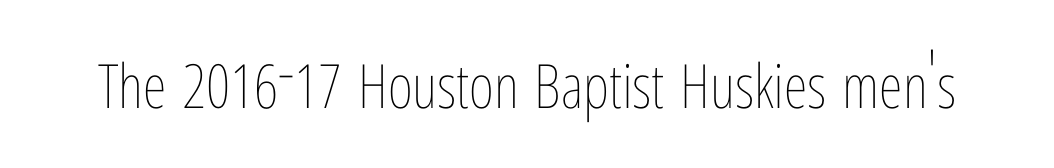
The image shows 61 px thin, condensed type, upright; set normal letter spacing, not underlined; low stroke contrast and a medium x-height.
